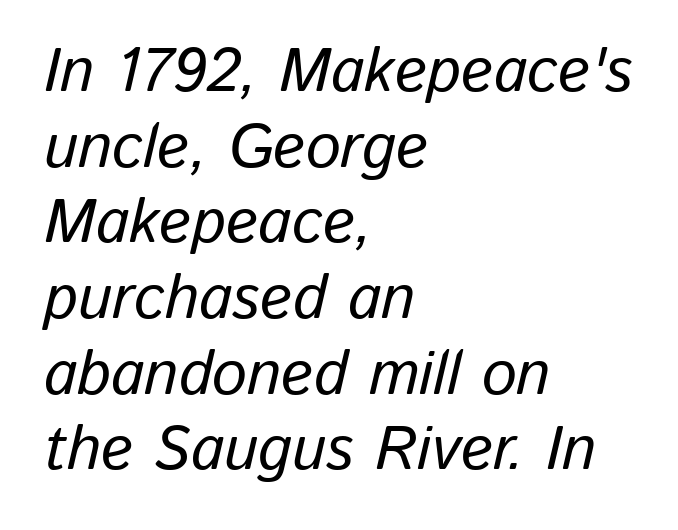
Q: Is the text italic (slanted)? A: Yes, it leans right by about 13 degrees.
Q: Is the text underlined? A: No.
Q: How is the paragraph aligned? A: Left-aligned.
Q: Is the spacing between letters normal or unusually wide? A: Normal.
Q: Width (condensed, normal, or wide)? A: Normal.
Q: Stroke contrast? A: Low.
Q: x-height? A: Medium.
Q: Monospaced? A: No.
